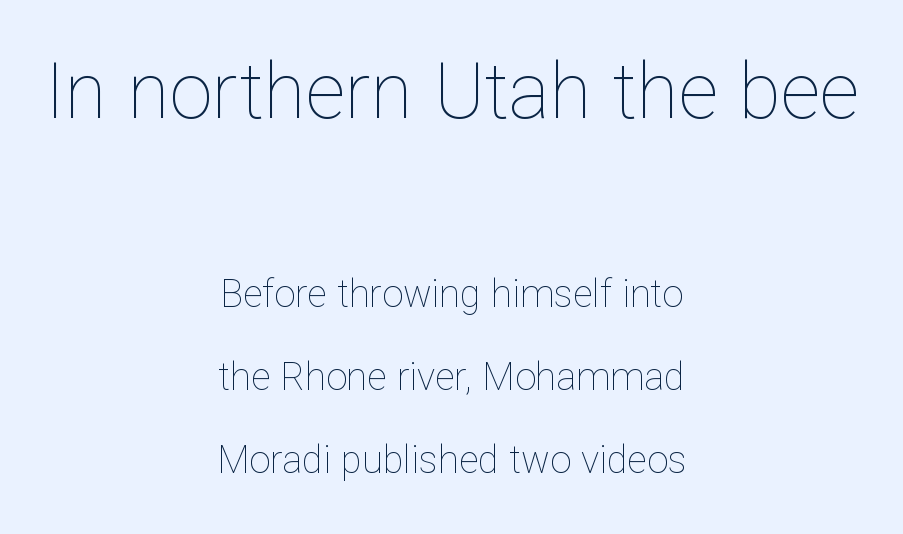
The image shows 77 px thin type, upright; set centered, loose line spacing (2.18x), normal letter spacing, not underlined; the first (top) block is 2.03x larger; low stroke contrast and a medium x-height.
